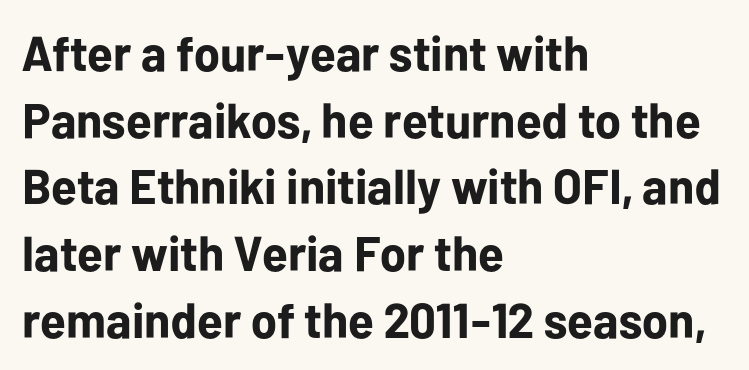
{"serif": "no", "italic": "no", "bold": "yes", "weight": "bold", "width": "normal", "stroke_contrast": "low", "x_height": "medium", "monospaced": "no", "underline": "no", "align": "left", "line_spacing": "normal", "line_spacing_ratio": 1.36, "letter_spacing": "normal", "letter_spacing_em": 0.0, "glyph_px": 49}
